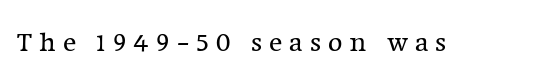
How are the letters spaced? Widely, with obvious added tracking. Varying glyph widths throughout — classic text-font behaviour. Every stem runs plumb, perpendicular to the baseline. The glyphs are unaccompanied by any horizontal stroke below them. This sample uses a serif face.
